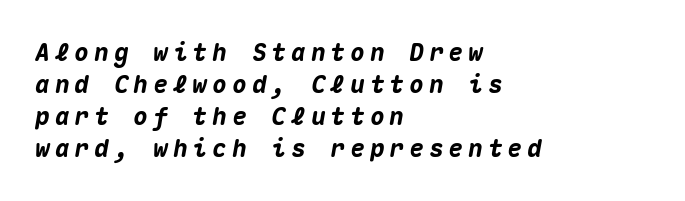
{"italic": "yes", "lean": "right", "slant_degrees": 10, "bold": "yes", "underline": "no", "align": "left", "line_spacing": "normal", "line_spacing_ratio": 1.33, "letter_spacing": "wide", "letter_spacing_em": 0.22, "glyph_px": 24}
